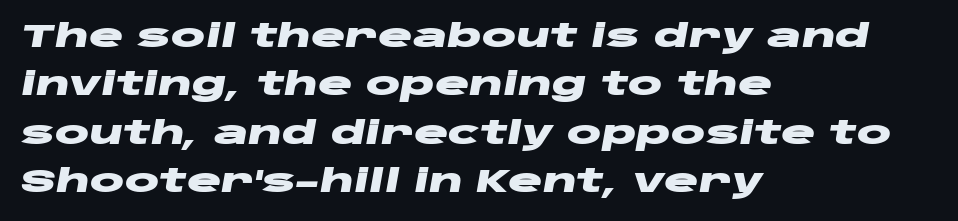
The image shows 32 px heavy, wide type, italic (leaning right); set left-aligned, normal line spacing (1.51x), normal letter spacing, not underlined; low stroke contrast and a large x-height.
